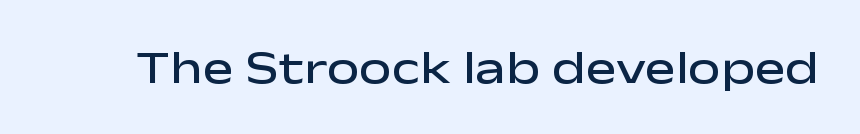
Here the designer chose a conventional face with non-uniform glyph widths. Beneath every word, the page is bare. Weight: semibold (demi). Ordinary non-slanted type is in use.
